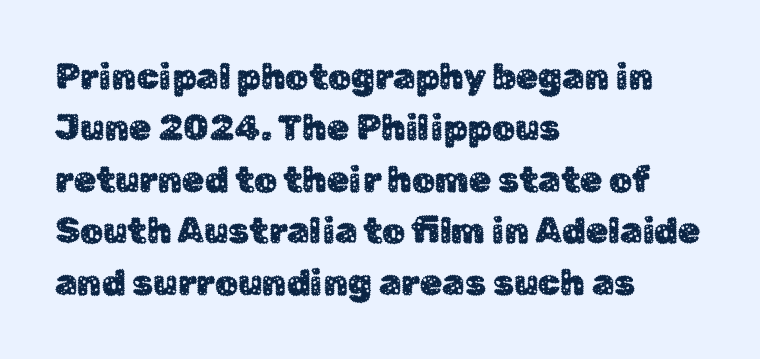
{"serif": "no", "italic": "no", "width": "normal", "stroke_contrast": "low", "x_height": "medium", "monospaced": "no", "underline": "no", "align": "left", "line_spacing": "normal", "line_spacing_ratio": 1.43, "letter_spacing": "normal", "letter_spacing_em": 0.0, "glyph_px": 36}
